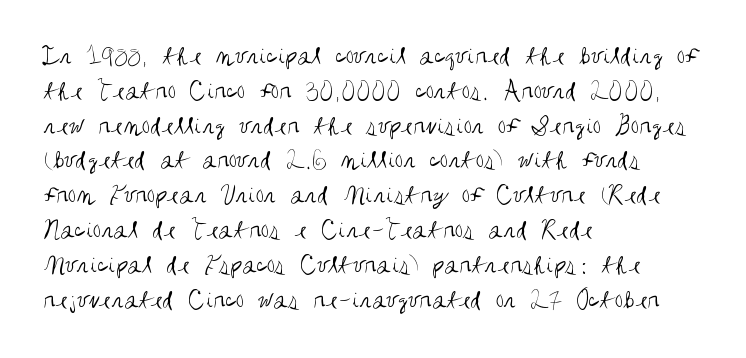
This sample keeps an unexceptional amount of space between lines. The gap between lines stays unmarked. Is this a heavy cut? Hardly; it is regular or lighter.
